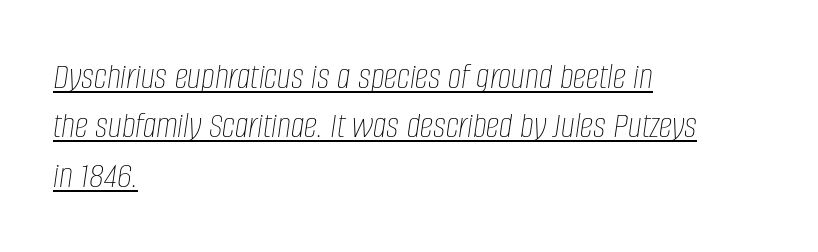
{"italic": "yes", "lean": "right", "slant_degrees": 8, "bold": "no", "weight": "thin", "width": "condensed", "stroke_contrast": "low", "x_height": "large", "monospaced": "no", "underline": "yes", "align": "left", "line_spacing": "normal", "line_spacing_ratio": 1.3, "letter_spacing": "normal", "letter_spacing_em": 0.0, "glyph_px": 38}
